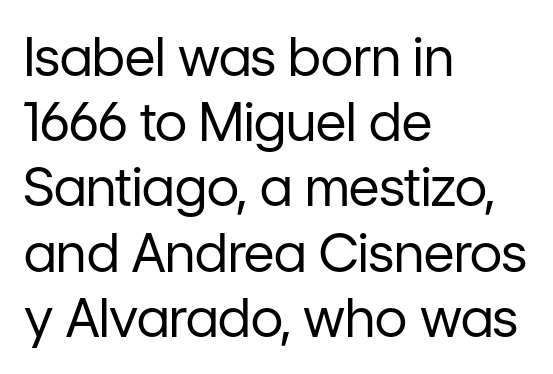
{"serif": "no", "italic": "no", "bold": "no", "weight": "regular", "width": "normal", "stroke_contrast": "low", "x_height": "medium", "monospaced": "no", "underline": "no", "align": "left", "line_spacing_ratio": 1.23, "letter_spacing": "normal", "letter_spacing_em": 0.0, "glyph_px": 53}
